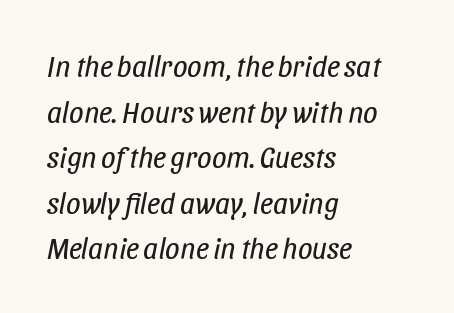
Q: Is the text bold? A: No.
Q: Is the text italic (slanted)? A: Yes, it leans right by about 11 degrees.
Q: Is the text underlined? A: No.
Q: How is the paragraph aligned? A: Left-aligned.
Q: Is the spacing between letters normal or unusually wide? A: Normal.
Q: Is the spacing between lines tight, normal or loose? A: Normal.
Q: Width (condensed, normal, or wide)? A: Condensed.
Q: Stroke contrast? A: Low.
Q: x-height? A: Large.
Q: Monospaced? A: No.
